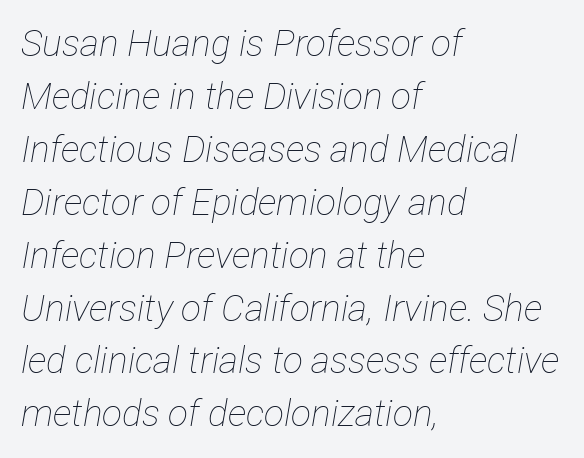
Q: Is the text bold? A: No.
Q: Is the text italic (slanted)? A: Yes, it leans right by about 12 degrees.
Q: Is the text underlined? A: No.
Q: How is the paragraph aligned? A: Left-aligned.
Q: Is the spacing between letters normal or unusually wide? A: Normal.
Q: Is the spacing between lines tight, normal or loose? A: Normal.
Q: Width (condensed, normal, or wide)? A: Condensed.
Q: Stroke contrast? A: Low.
Q: x-height? A: Medium.
Q: Monospaced? A: No.
